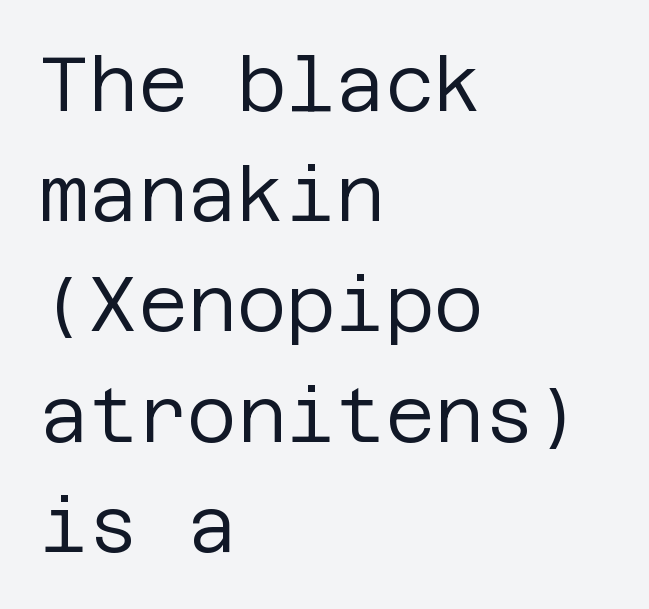
Q: Is the text bold? A: No.
Q: Is the text italic (slanted)? A: No, it is upright.
Q: Is the typeface a serif or a sans-serif typeface? A: Sans-serif.
Q: Is the text underlined? A: No.
Q: How is the paragraph aligned? A: Left-aligned.
Q: Is the spacing between letters normal or unusually wide? A: Normal.
Q: Is the spacing between lines tight, normal or loose? A: Normal.
Q: Width (condensed, normal, or wide)? A: Normal.
Q: Stroke contrast? A: Low.
Q: x-height? A: Large.
